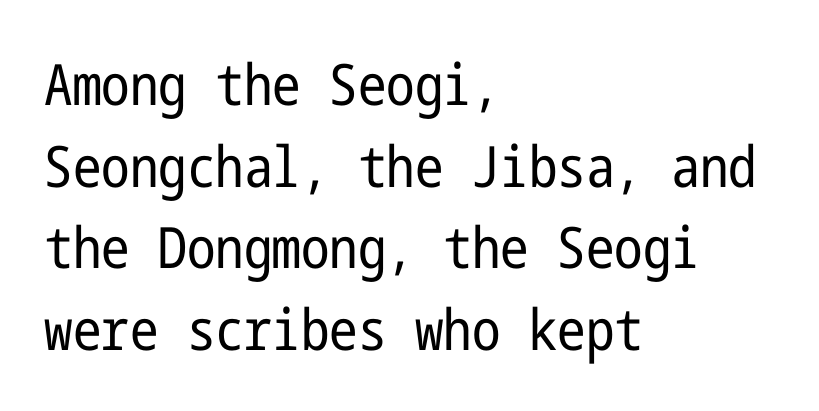
Q: Is the text bold? A: No.
Q: Is the text italic (slanted)? A: No, it is upright.
Q: Is the typeface a serif or a sans-serif typeface? A: Sans-serif.
Q: Is the text underlined? A: No.
Q: How is the paragraph aligned? A: Left-aligned.
Q: Is the spacing between letters normal or unusually wide? A: Normal.
Q: Is the spacing between lines tight, normal or loose? A: Normal.
Q: Width (condensed, normal, or wide)? A: Condensed.
Q: Stroke contrast? A: Low.
Q: x-height? A: Medium.
